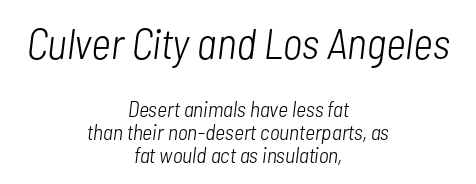
{"italic": "yes", "lean": "right", "slant_degrees": 7, "bold": "no", "weight": "light", "width": "condensed", "stroke_contrast": "low", "x_height": "medium", "monospaced": "no", "underline": "no", "align": "center", "line_spacing": "tight", "line_spacing_ratio": 1.04, "letter_spacing": "normal", "letter_spacing_em": 0.0, "larger_block": "first", "size_ratio": 1.95, "glyph_px": 43}
